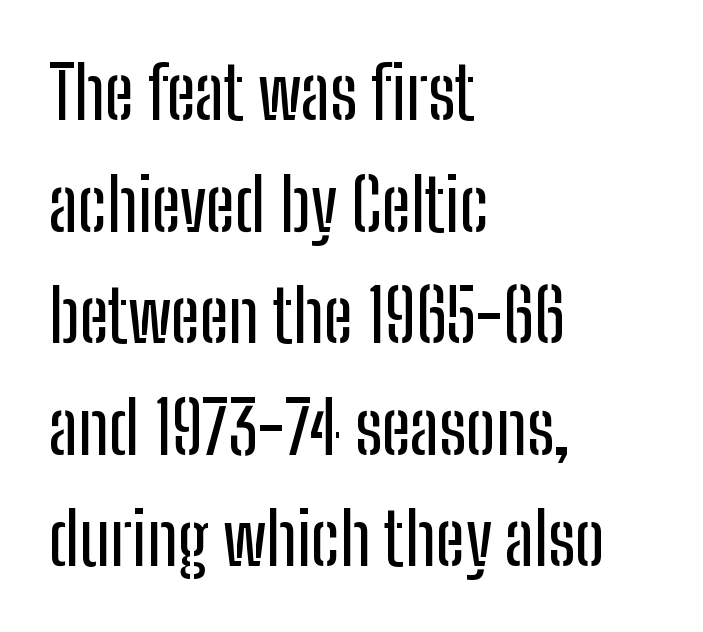
{"serif": "no", "italic": "no", "width": "condensed", "stroke_contrast": "low", "x_height": "medium", "monospaced": "no", "underline": "no", "align": "left", "line_spacing": "normal", "line_spacing_ratio": 1.55, "letter_spacing": "normal", "letter_spacing_em": 0.0, "glyph_px": 72}
